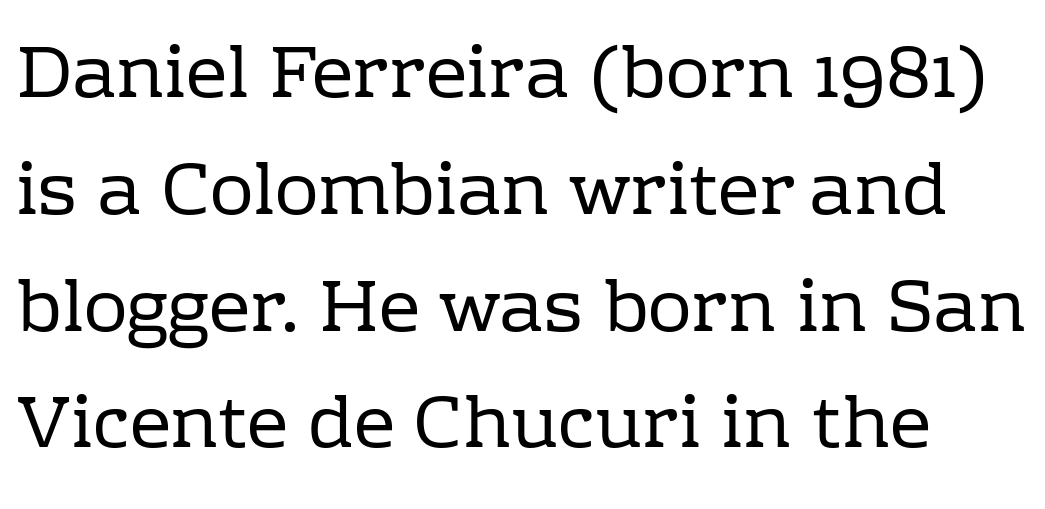
The image shows 73 px regular-weight serif type, upright; set normal line spacing (1.6x), normal letter spacing, not underlined; low stroke contrast and a medium x-height.
